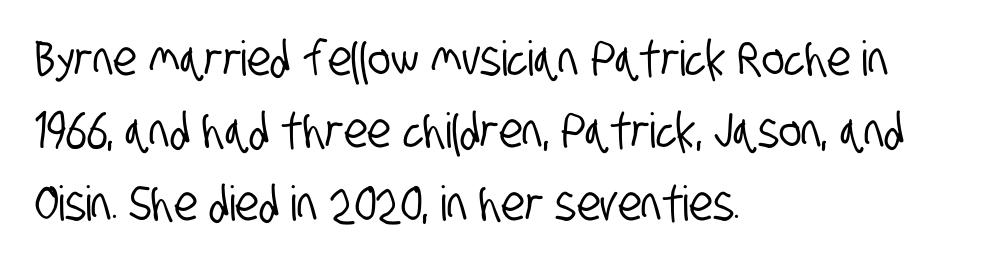
The compositor pushed each line to the left boundary. Standard letterfit; no display-style spreading of the glyphs. Serifs: no, the terminals of the letterforms are clean. Just letters on the line, the space beneath them empty. The lines sit at an ordinary, default distance from one another. The rendering uses natural spacing where letterforms have individual widths.
